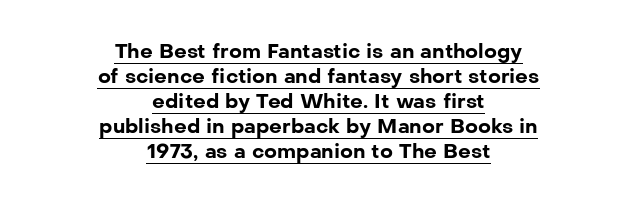
The image shows 20 px bold type, upright; set centered, normal line spacing (1.25x), normal letter spacing, underlined.
